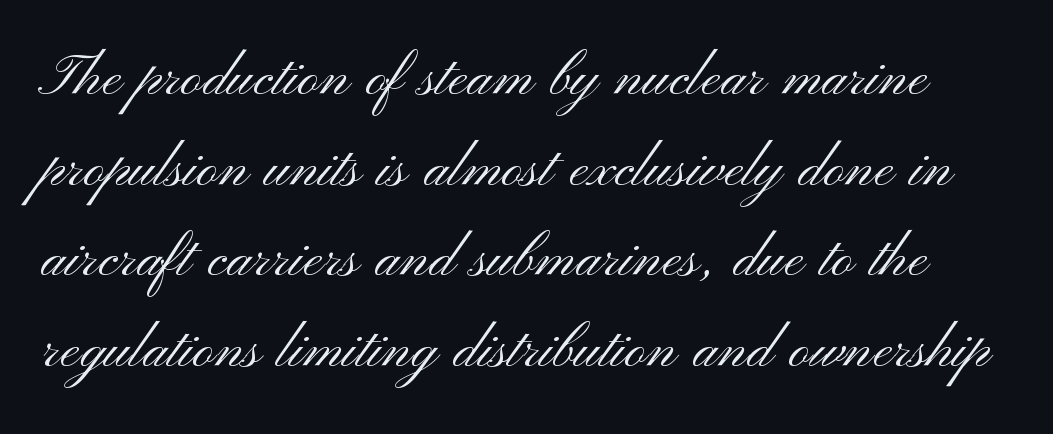
The image shows 73 px light, wide sans-serif type; set line spacing 1.24x, normal letter spacing, not underlined; medium stroke contrast and a small x-height.
